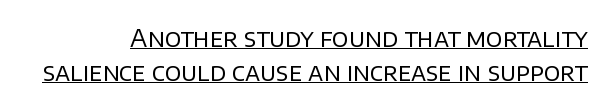
If you drew a line through each stem, it would be perfectly vertical. Standard letterfit; no display-style spreading of the glyphs. This sample carries an underscore along the baseline area. A light-to-regular cut is what we see here. Honestly, the row spacing looks completely unremarkable.
